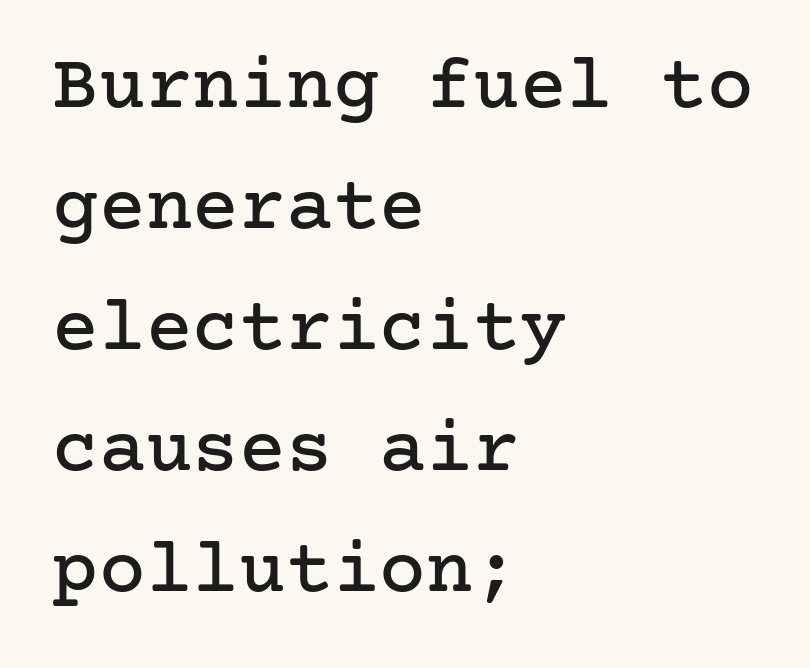
{"serif": "yes", "italic": "no", "width": "normal", "stroke_contrast": "low", "x_height": "medium", "underline": "no", "align": "left", "line_spacing": "normal", "line_spacing_ratio": 1.55, "letter_spacing": "normal", "letter_spacing_em": 0.0, "glyph_px": 78}
